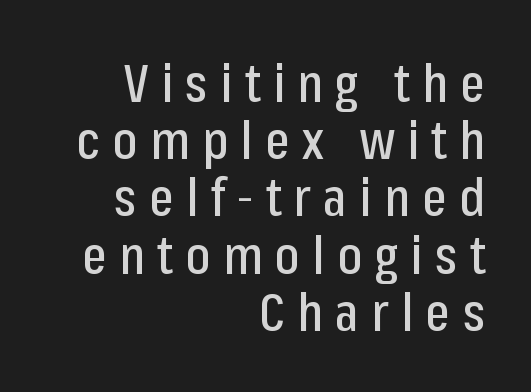
Q: Is the text italic (slanted)? A: No, it is upright.
Q: Is the typeface a serif or a sans-serif typeface? A: Sans-serif.
Q: Is the text underlined? A: No.
Q: How is the paragraph aligned? A: Right-aligned.
Q: Is the spacing between letters normal or unusually wide? A: Unusually wide.
Q: Is the spacing between lines tight, normal or loose? A: Tight.
Q: Width (condensed, normal, or wide)? A: Condensed.
Q: Stroke contrast? A: Low.
Q: x-height? A: Medium.
Q: Monospaced? A: No.
